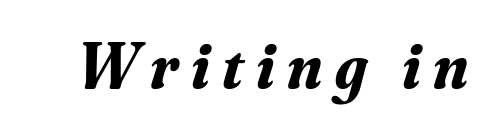
Q: Is the text bold? A: Yes.
Q: Is the text italic (slanted)? A: Yes, it leans right by about 16 degrees.
Q: Is the typeface a serif or a sans-serif typeface? A: Serif.
Q: Is the text underlined? A: No.
Q: Width (condensed, normal, or wide)? A: Normal.
Q: Stroke contrast? A: Medium.
Q: x-height? A: Small.
Q: Monospaced? A: No.
